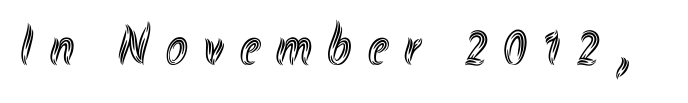
Q: Is the text italic (slanted)? A: Yes.
Q: Is the text underlined? A: No.
Q: Is the spacing between letters normal or unusually wide? A: Unusually wide.
Q: Width (condensed, normal, or wide)? A: Condensed.
Q: x-height? A: Small.
Q: Monospaced? A: No.
